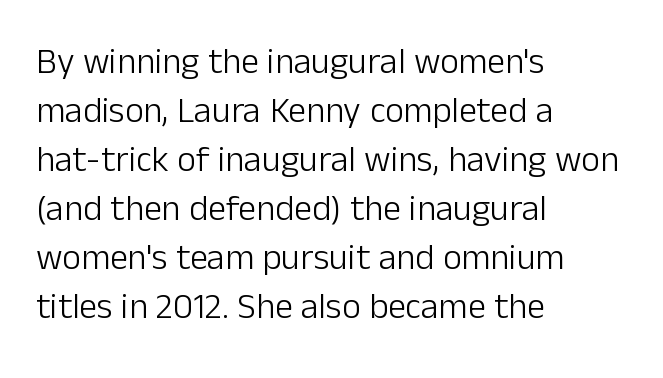
Q: Is the text bold? A: No.
Q: Is the text italic (slanted)? A: No, it is upright.
Q: Is the typeface a serif or a sans-serif typeface? A: Sans-serif.
Q: Is the text underlined? A: No.
Q: How is the paragraph aligned? A: Left-aligned.
Q: Is the spacing between letters normal or unusually wide? A: Normal.
Q: Is the spacing between lines tight, normal or loose? A: Normal.
Q: Width (condensed, normal, or wide)? A: Normal.
Q: Stroke contrast? A: Low.
Q: x-height? A: Medium.
Q: Monospaced? A: No.
